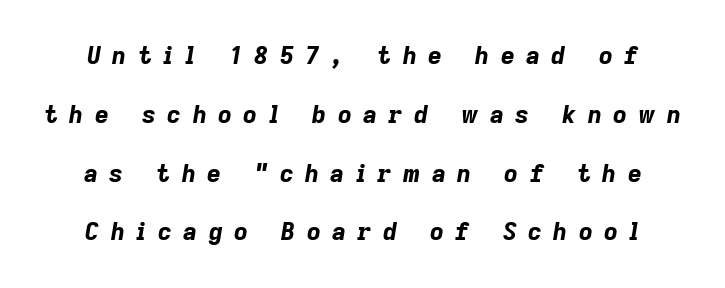
Regarding leading, the lines here are spaced well apart. This rendering widens character spacing well past its baseline value. Thick stems and heavy bowls — unmistakably bold. Glance below the letters and you will spot only blank space.
